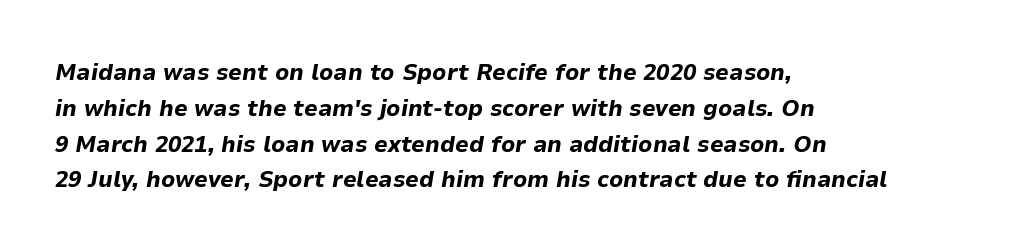
{"italic": "yes", "lean": "right", "slant_degrees": 9, "bold": "yes", "underline": "no", "align": "left", "line_spacing": "normal", "line_spacing_ratio": 1.49, "letter_spacing": "normal", "letter_spacing_em": 0.0, "glyph_px": 24}
